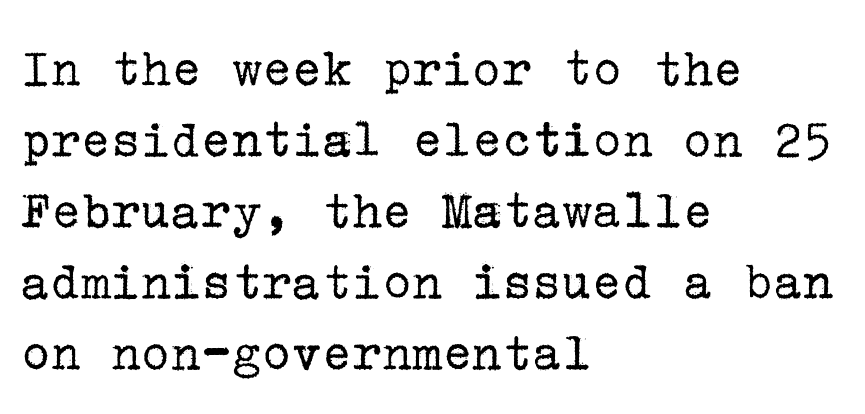
{"serif": "yes", "italic": "no", "bold": "no", "weight": "regular", "width": "normal", "stroke_contrast": "low", "x_height": "medium", "underline": "no", "align": "left", "line_spacing": "normal", "line_spacing_ratio": 1.27, "letter_spacing": "normal", "letter_spacing_em": 0.0, "glyph_px": 56}
